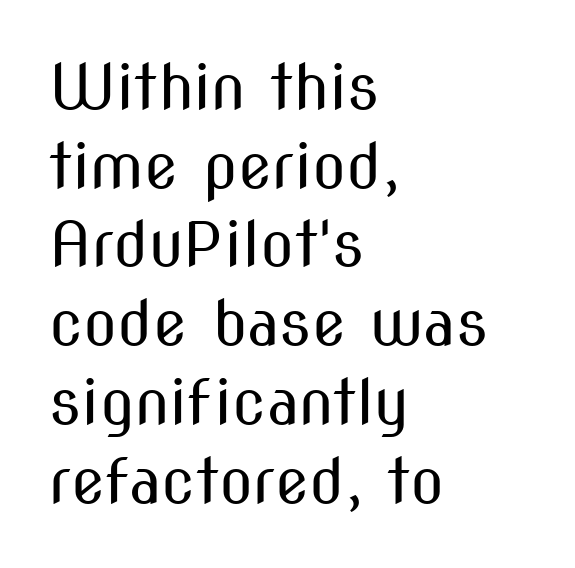
The passage shown is typed in a proportional face where columns would drift. Spacing between characters is what you'd get straight out of the box. The face looks like a standard text weight, possibly lighter. Students, observe: this is what conventionally led text looks like. The space beneath each line is pristine and unruled.
